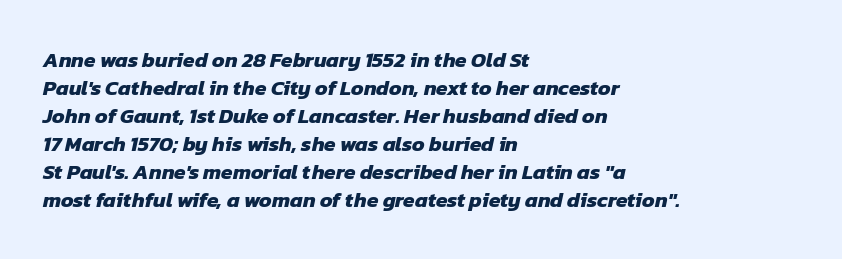
{"bold": "yes", "underline": "no", "align": "left", "line_spacing": "normal", "line_spacing_ratio": 1.33, "letter_spacing": "normal", "letter_spacing_em": 0.0, "glyph_px": 21}
